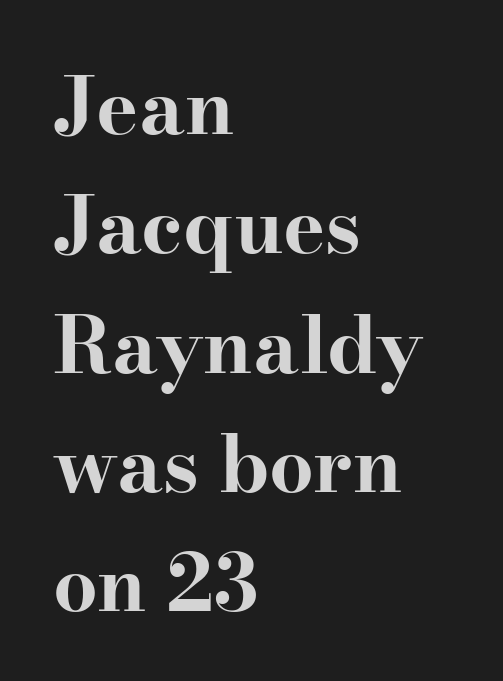
Upright lettering throughout. Glance below the letters and you will spot only blank space. This rendering uses left alignment, leaving the right contour irregular. Spacing verdict: proportional, widths tailored to each character.
